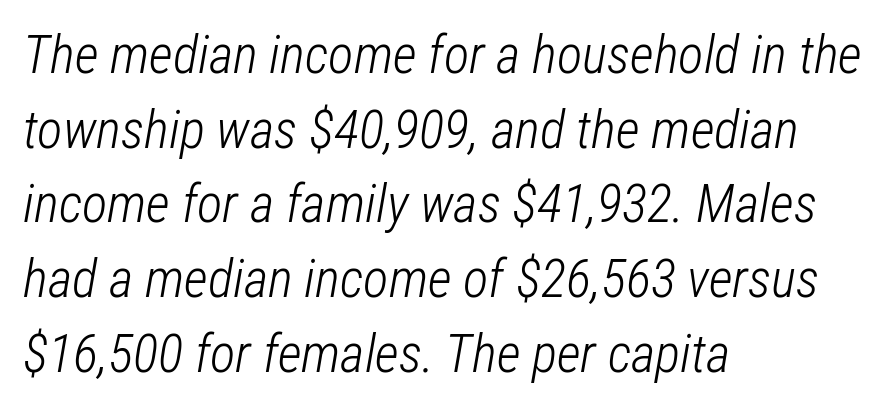
{"italic": "yes", "lean": "right", "slant_degrees": 12, "bold": "no", "weight": "light", "width": "condensed", "stroke_contrast": "low", "x_height": "medium", "monospaced": "no", "underline": "no", "align": "left", "line_spacing": "normal", "line_spacing_ratio": 1.41, "letter_spacing": "normal", "letter_spacing_em": 0.0, "glyph_px": 53}
